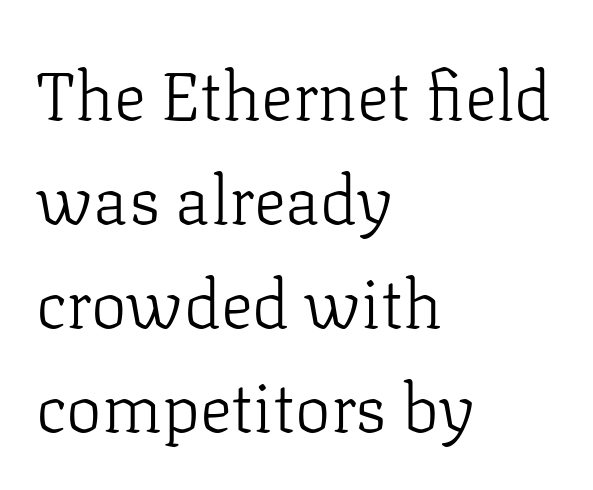
The image shows 67 px light serif type, upright; set left-aligned, normal line spacing (1.55x), normal letter spacing, not underlined; low stroke contrast and a medium x-height.
